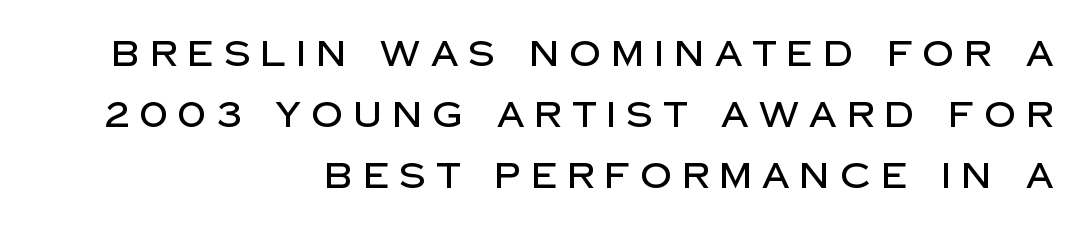
The image shows 35 px sans-serif type, upright; set right-aligned, line spacing 1.75x, unusually wide letter spacing (+0.29 em), not underlined; low stroke contrast and a large x-height.
